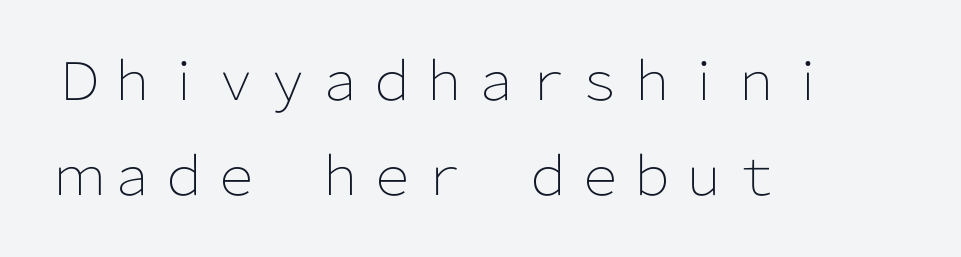
Note: no serifs on the glyphs. Varying glyph widths throughout — classic text-font behaviour. The paragraph has a hard left edge and a soft right edge. This rendering leaves character spacing at its baseline value. On a weight scale, this lands at 450 or below. The glyphs are unaccompanied by any horizontal stroke below them.
